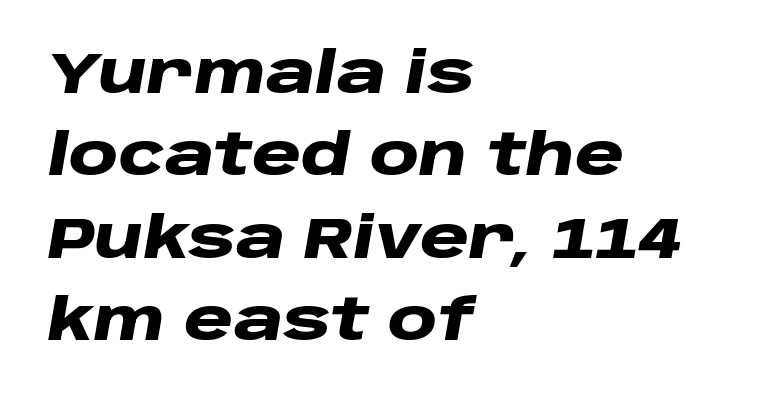
The image shows 56 px heavy, wide type, italic (leaning right); set left-aligned, normal line spacing (1.47x), normal letter spacing, not underlined; low stroke contrast and a large x-height.
